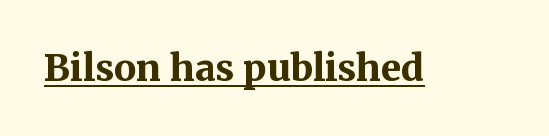
I'd call this a serif setting — the letters wear small feet. Notice how a bar underscores the lettering throughout. Tracking here is standard; glyphs follow each other at the usual distance. Looks like regular typesetting: each glyph gets only the width it needs.
